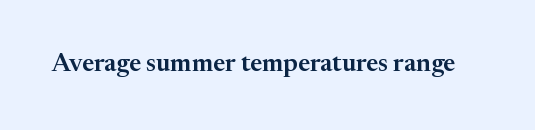
{"italic": "no", "underline": "no", "letter_spacing": "normal", "letter_spacing_em": 0.0, "glyph_px": 25}
